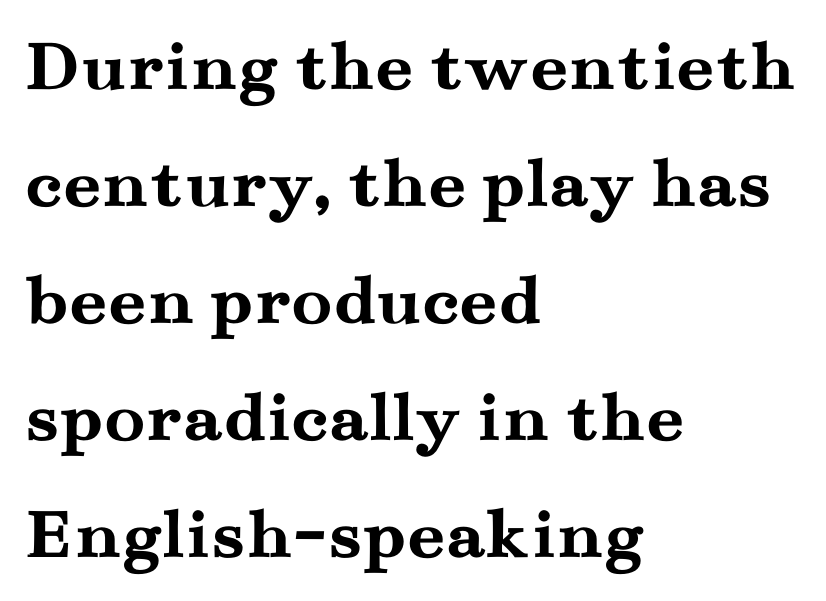
A classic flush-left, rag-right setting is used for this passage. In terms of posture, this sample is upright. The rendering uses natural spacing where letterforms have individual widths. No extra tracking has been applied to these lines. Normally led — the rows are evenly, conventionally spaced.
